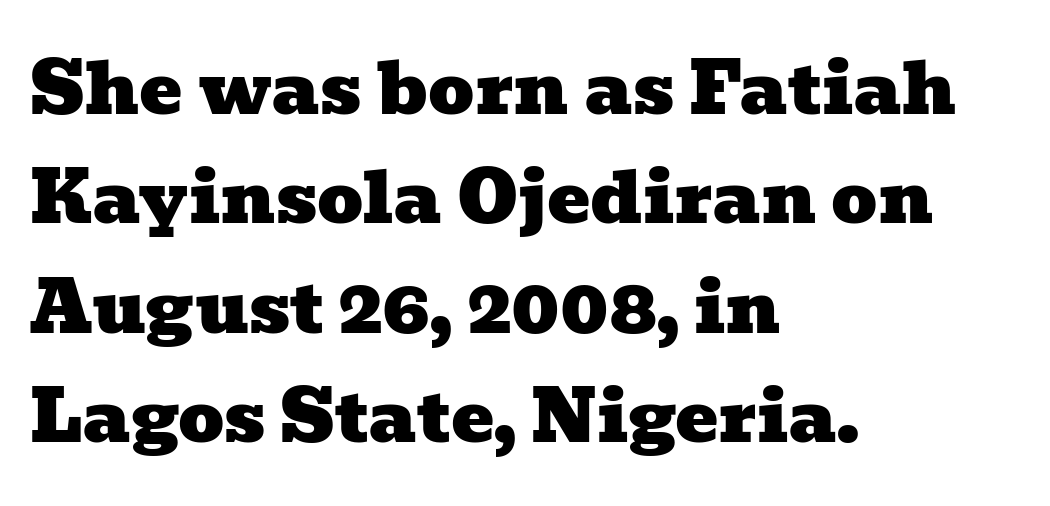
The rendering uses a moderate line-height, typical for paragraphs. Glyph-to-glyph distance matches everyday printed text. The typeface chosen for these lines features serifs. Varying glyph widths throughout — classic text-font behaviour. Descender tails drop into unmarked territory. All the whitespace from short lines collects on the right.
